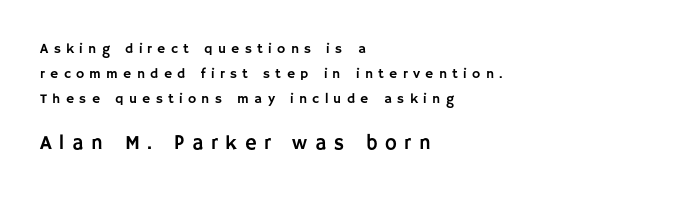
Honestly, there is no underline to notice here at all. Line beginnings align vertically; line endings do not. A student would notice the bottom passage is typeset larger than what precedes it. Ordinary non-slanted type is in use. Honestly, the letter spacing is so wide it's the main thing you notice.
